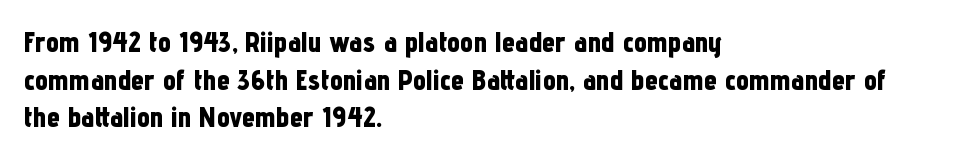
Q: Is the text bold? A: Yes.
Q: Is the text italic (slanted)? A: No, it is upright.
Q: Is the typeface a serif or a sans-serif typeface? A: Sans-serif.
Q: Is the text underlined? A: No.
Q: How is the paragraph aligned? A: Left-aligned.
Q: Is the spacing between letters normal or unusually wide? A: Normal.
Q: Is the spacing between lines tight, normal or loose? A: Normal.
Q: Width (condensed, normal, or wide)? A: Condensed.
Q: Stroke contrast? A: Low.
Q: x-height? A: Medium.
Q: Monospaced? A: No.
